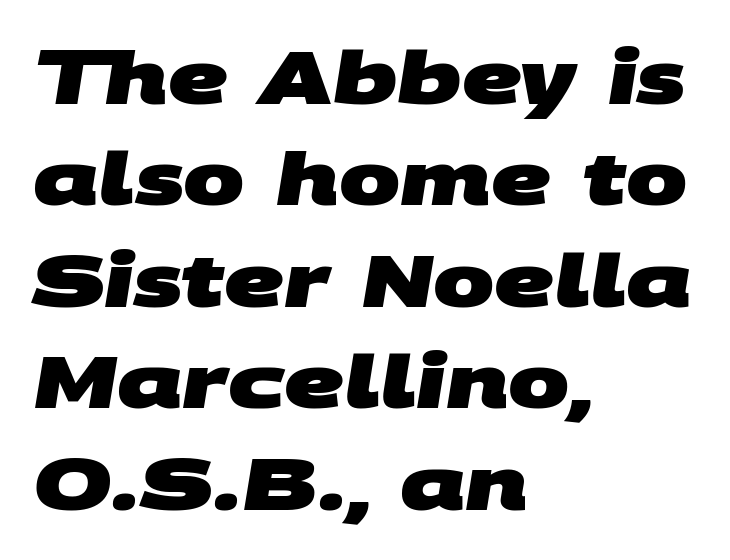
The image shows 73 px heavy, wide sans-serif type; set left-aligned, normal line spacing (1.39x), normal letter spacing, not underlined; medium stroke contrast and a large x-height.
